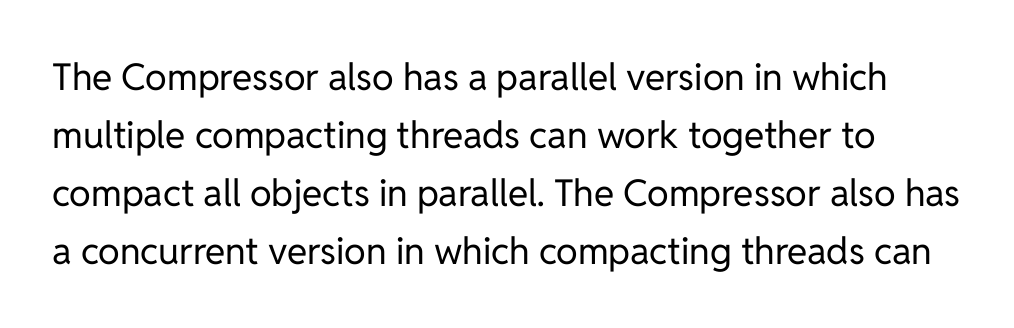
Q: Is the text bold? A: No.
Q: Is the text italic (slanted)? A: No, it is upright.
Q: Is the typeface a serif or a sans-serif typeface? A: Sans-serif.
Q: Is the text underlined? A: No.
Q: Is the spacing between letters normal or unusually wide? A: Normal.
Q: Is the spacing between lines tight, normal or loose? A: Normal.
Q: Width (condensed, normal, or wide)? A: Normal.
Q: Stroke contrast? A: Low.
Q: x-height? A: Medium.
Q: Monospaced? A: No.
